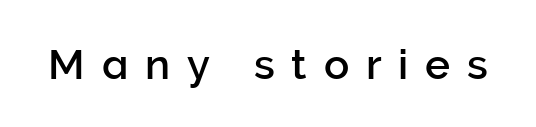
You could not count columns in this text — the font is proportionally spaced. This rendering widens character spacing well past its baseline value. Observe the absence of serifs on each vertical stroke in this sample. Decoration check: the copy has no underline. Every stem runs plumb, perpendicular to the baseline.
